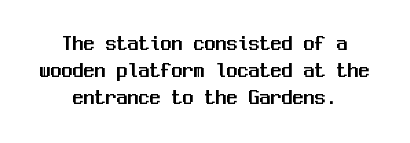
Q: Is the text italic (slanted)? A: No, it is upright.
Q: Is the text underlined? A: No.
Q: How is the paragraph aligned? A: Centered.
Q: Is the spacing between letters normal or unusually wide? A: Normal.
